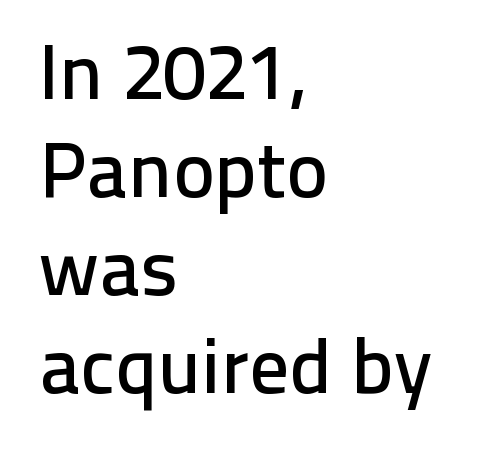
Font category for this specimen: sans-serif. This is roman type, the default non-slanted kind. The letterforms sit shoulder to shoulder at normal distance. Only glyphs here, with clear space below each row. Horizontal alignment here is leftward, the default for most running prose. Think of a printed novel: that variable character pitch is what you see here.
